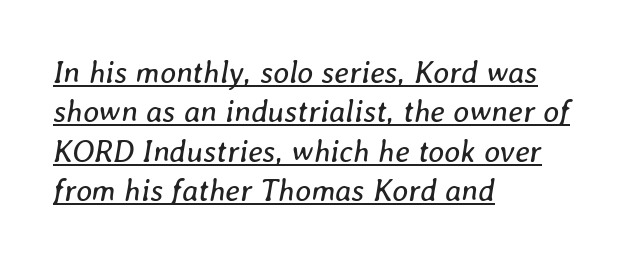
A baseline rule has been typeset under these characters. Caption: multi-line text, flush left, ragged right. Compared with a typical body face, this is equally light or lighter still. The passage shown leans; its letterforms are oblique.
